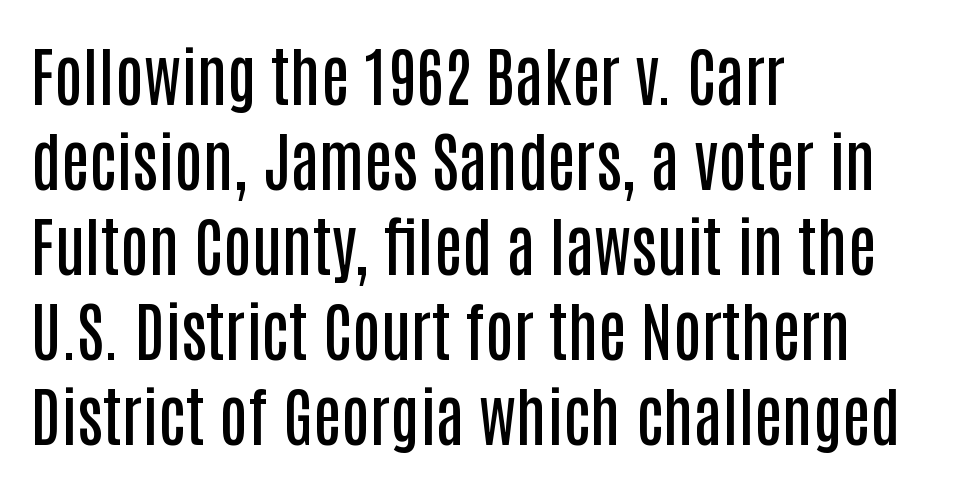
{"serif": "no", "italic": "no", "bold": "semi", "weight": "semibold", "width": "condensed", "stroke_contrast": "low", "x_height": "large", "monospaced": "no", "underline": "no", "align": "left", "line_spacing": "normal", "line_spacing_ratio": 1.33, "letter_spacing": "normal", "letter_spacing_em": 0.0, "glyph_px": 64}
